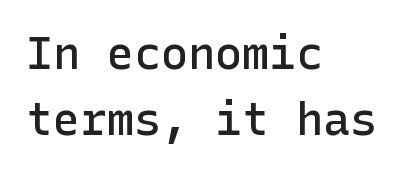
Q: Is the text bold? A: Semi-bold.
Q: Is the text italic (slanted)? A: No, it is upright.
Q: Is the typeface a serif or a sans-serif typeface? A: Sans-serif.
Q: Is the text underlined? A: No.
Q: How is the paragraph aligned? A: Left-aligned.
Q: Is the spacing between letters normal or unusually wide? A: Normal.
Q: Is the spacing between lines tight, normal or loose? A: Normal.
Q: Width (condensed, normal, or wide)? A: Normal.
Q: Stroke contrast? A: Low.
Q: x-height? A: Medium.
